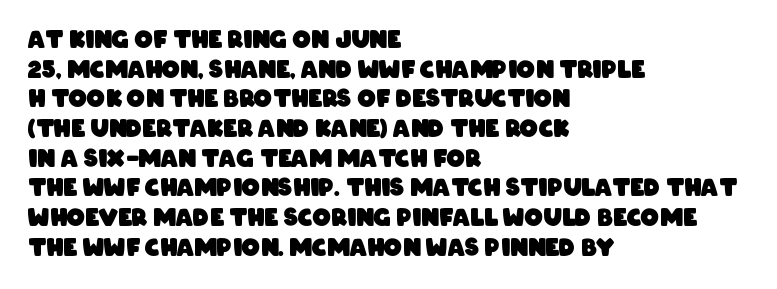
The image shows 23 px bold type; set left-aligned, normal line spacing (1.29x), normal letter spacing, not underlined.
